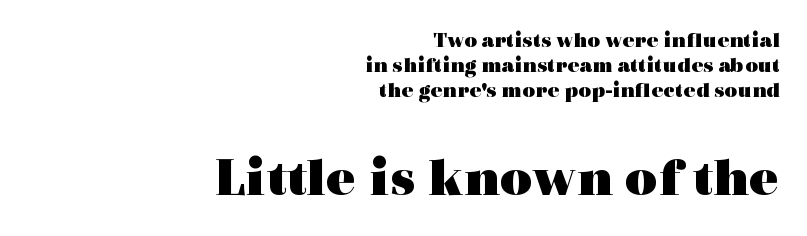
Letter spacing: default. Words float on clear page, feet unadorned. Notice how thick the strokes are: this is what a full bold looks like. In terms of posture, this sample is upright. Line ends are locked; line starts wander.
